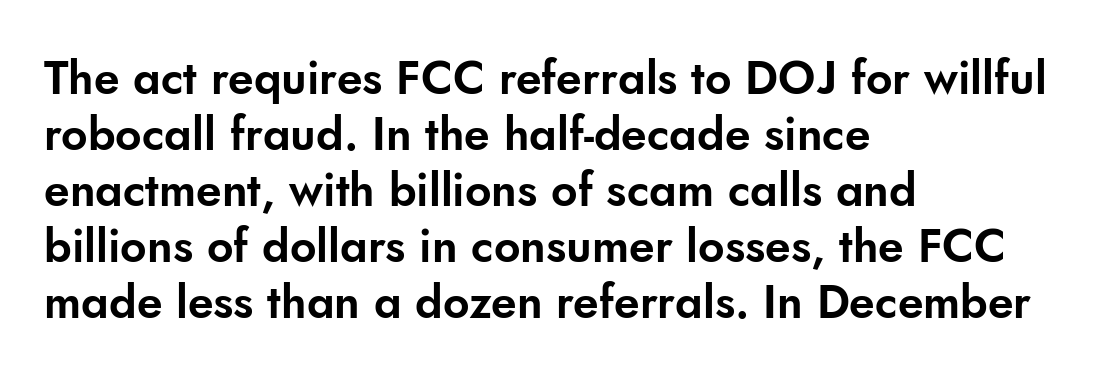
Short and long lines alike share a common starting point at left. It's the straight-up-and-down kind of type. Serifs: no, the terminals of the letterforms are clean. The space beneath each line is pristine and unruled. The passage shown is typed in a proportional face where columns would drift. The horizontal fit of the characters is conventional and even.
